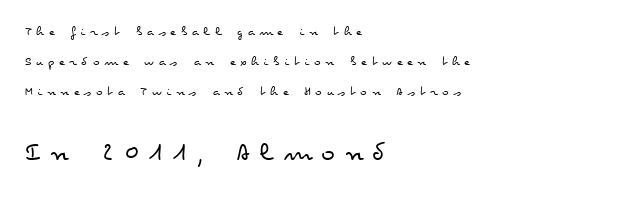
{"italic": "no", "bold": "no", "weight": "regular", "width": "wide", "stroke_contrast": "low", "x_height": "small", "monospaced": "no", "underline": "no", "align": "left", "line_spacing": "loose", "line_spacing_ratio": 2.13, "letter_spacing": "wide", "letter_spacing_em": 0.33, "larger_block": "second", "size_ratio": 2.07, "glyph_px": 29}
